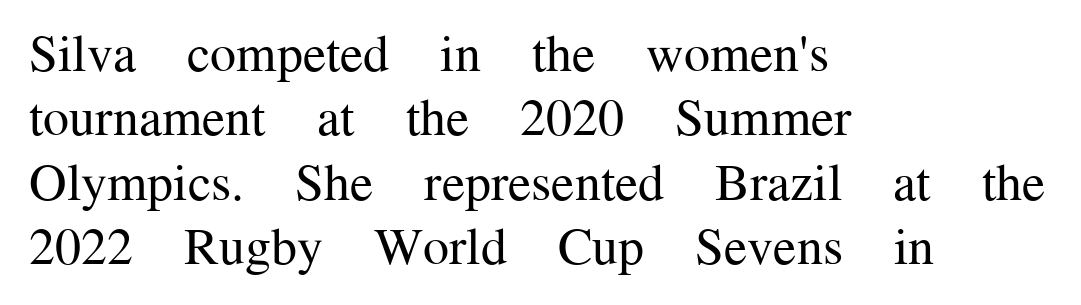
{"serif": "yes", "italic": "no", "bold": "no", "weight": "regular", "width": "normal", "stroke_contrast": "medium", "x_height": "medium", "monospaced": "no", "underline": "no", "align": "left", "line_spacing_ratio": 1.24, "letter_spacing": "normal", "letter_spacing_em": 0.0, "glyph_px": 52}
